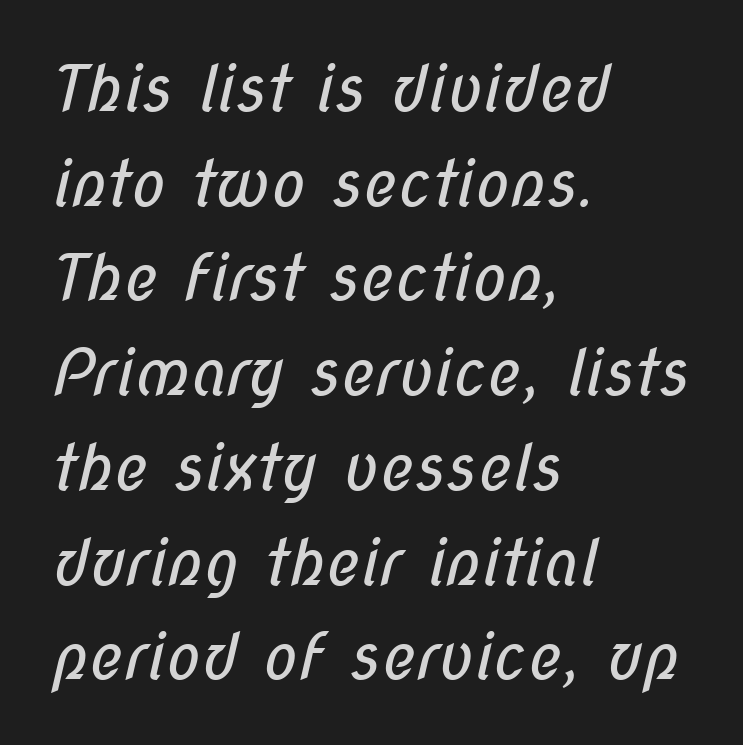
The image shows 64 px regular-weight, condensed sans-serif type; set left-aligned, normal line spacing (1.48x), normal letter spacing, not underlined; low stroke contrast and a medium x-height.
